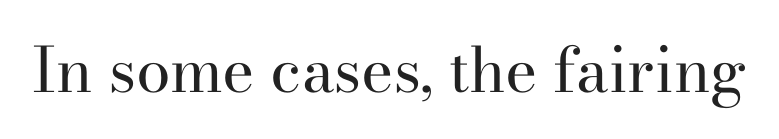
Q: Is the text bold? A: No.
Q: Is the text italic (slanted)? A: No, it is upright.
Q: Is the typeface a serif or a sans-serif typeface? A: Serif.
Q: Is the text underlined? A: No.
Q: Is the spacing between letters normal or unusually wide? A: Normal.
Q: Width (condensed, normal, or wide)? A: Normal.
Q: Stroke contrast? A: High.
Q: x-height? A: Small.
Q: Monospaced? A: No.
